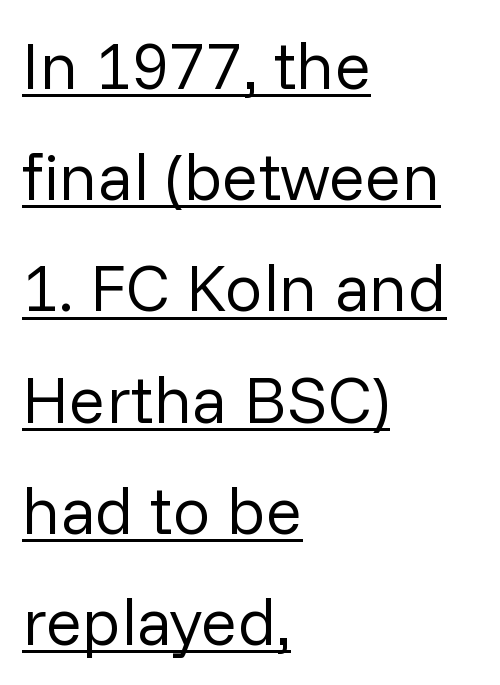
{"serif": "no", "italic": "no", "bold": "no", "weight": "regular", "width": "normal", "stroke_contrast": "low", "x_height": "medium", "monospaced": "no", "underline": "yes", "align": "left", "line_spacing": "normal", "line_spacing_ratio": 1.66, "letter_spacing": "normal", "letter_spacing_em": 0.0, "glyph_px": 67}
